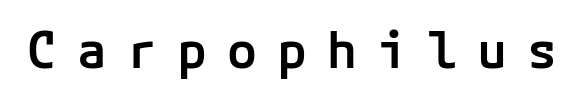
Q: Is the text bold? A: Semi-bold.
Q: Is the text italic (slanted)? A: No, it is upright.
Q: Is the typeface a serif or a sans-serif typeface? A: Sans-serif.
Q: Is the text underlined? A: No.
Q: Is the spacing between letters normal or unusually wide? A: Unusually wide.
Q: Width (condensed, normal, or wide)? A: Normal.
Q: Stroke contrast? A: Low.
Q: x-height? A: Medium.
